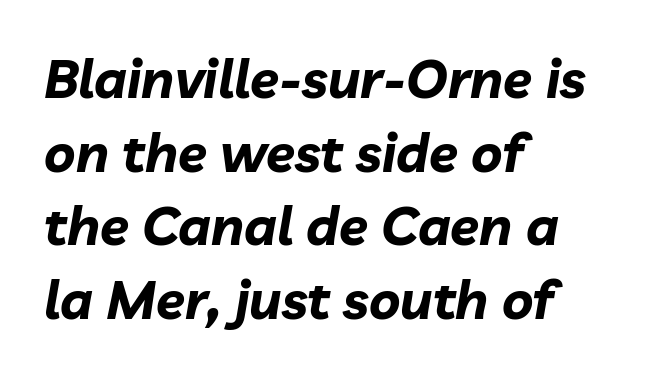
{"italic": "yes", "lean": "right", "slant_degrees": 10, "bold": "yes", "weight": "bold", "width": "normal", "stroke_contrast": "low", "x_height": "medium", "monospaced": "no", "underline": "no", "align": "left", "line_spacing": "normal", "line_spacing_ratio": 1.39, "letter_spacing": "normal", "letter_spacing_em": 0.0, "glyph_px": 53}
